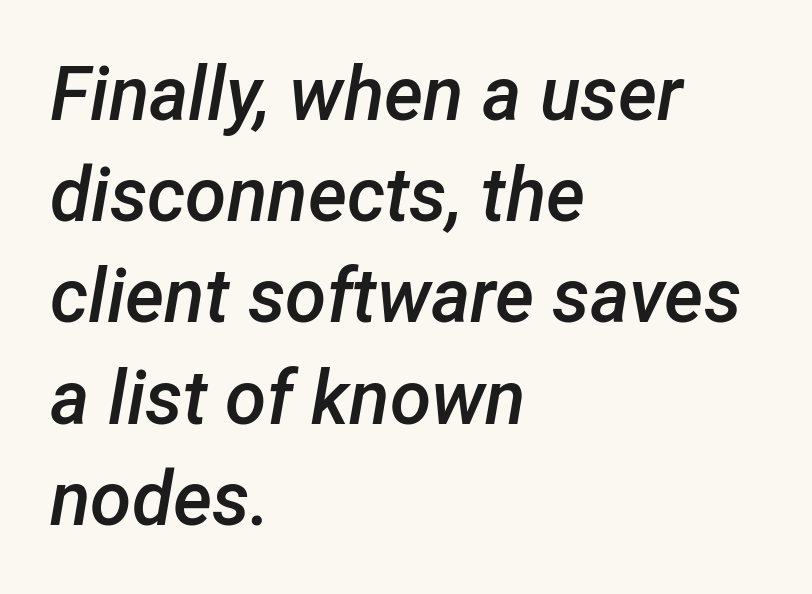
{"italic": "yes", "lean": "right", "slant_degrees": 12, "bold": "semi", "weight": "semibold", "width": "normal", "stroke_contrast": "low", "x_height": "medium", "monospaced": "no", "underline": "no", "align": "left", "line_spacing": "normal", "line_spacing_ratio": 1.35, "letter_spacing": "normal", "letter_spacing_em": 0.0, "glyph_px": 75}
